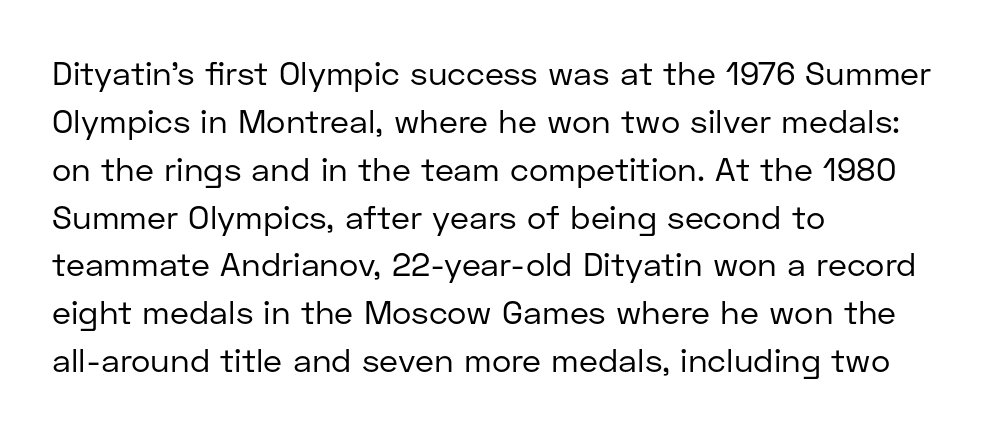
{"serif": "no", "italic": "no", "bold": "no", "weight": "regular", "width": "normal", "stroke_contrast": "low", "x_height": "medium", "monospaced": "no", "underline": "no", "align": "left", "line_spacing": "normal", "line_spacing_ratio": 1.45, "letter_spacing": "normal", "letter_spacing_em": 0.0, "glyph_px": 33}
